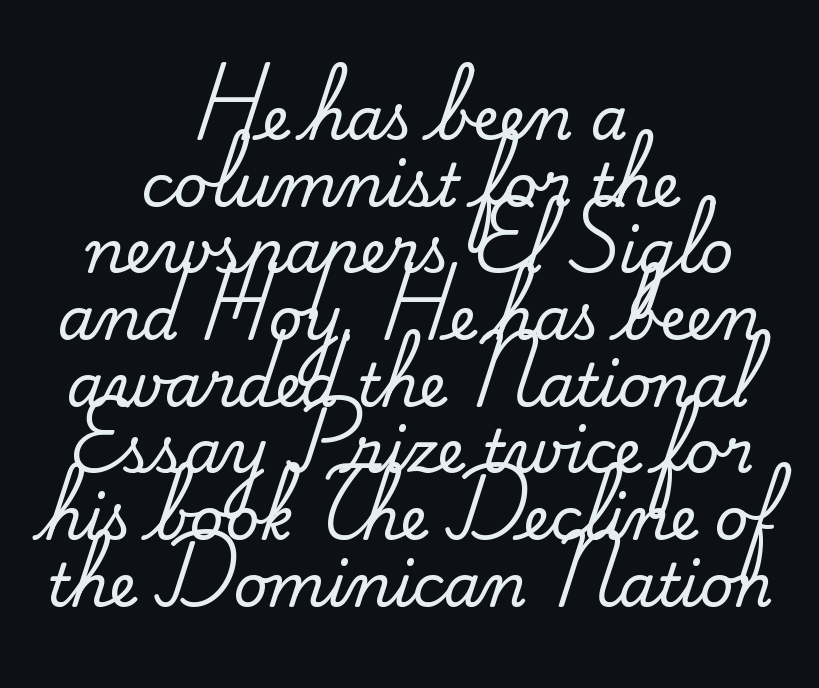
{"serif": "yes", "width": "normal", "stroke_contrast": "medium", "x_height": "small", "monospaced": "no", "underline": "no", "align": "center", "line_spacing": "tight", "line_spacing_ratio": 1.13, "letter_spacing": "normal", "letter_spacing_em": 0.0, "glyph_px": 59}
